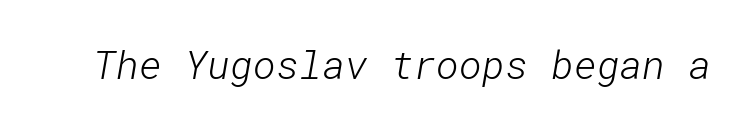
The image shows 39 px light sans-serif type; set normal letter spacing, not underlined; low stroke contrast and a medium x-height.
